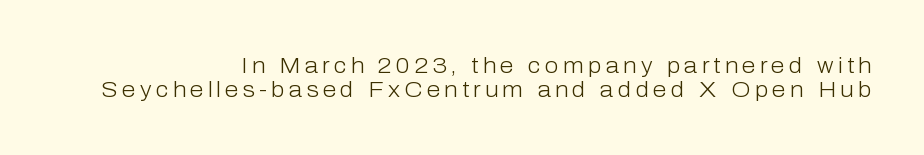
Q: Is the text bold? A: No.
Q: Is the text italic (slanted)? A: No, it is upright.
Q: Is the text underlined? A: No.
Q: How is the paragraph aligned? A: Right-aligned.
Q: Is the spacing between lines tight, normal or loose? A: Tight.
